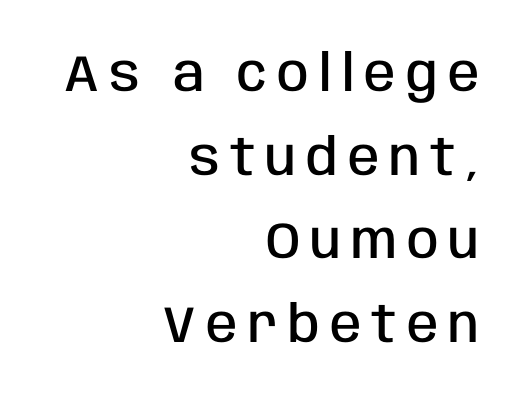
Q: Is the text bold? A: Semi-bold.
Q: Is the text italic (slanted)? A: No, it is upright.
Q: Is the typeface a serif or a sans-serif typeface? A: Sans-serif.
Q: Is the text underlined? A: No.
Q: How is the paragraph aligned? A: Right-aligned.
Q: Is the spacing between letters normal or unusually wide? A: Unusually wide.
Q: Is the spacing between lines tight, normal or loose? A: Normal.
Q: Width (condensed, normal, or wide)? A: Condensed.
Q: Stroke contrast? A: Low.
Q: x-height? A: Large.
Q: Monospaced? A: No.
